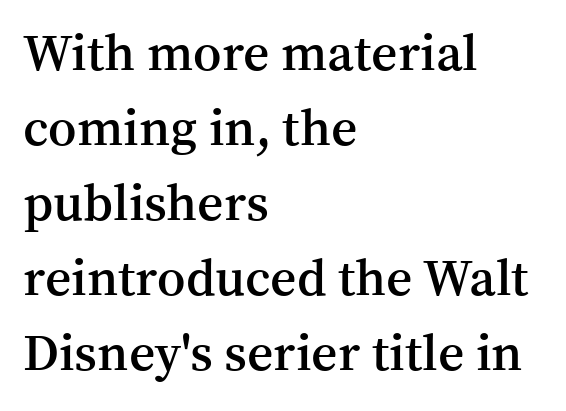
The image shows 51 px semibold serif type, upright; set left-aligned, normal line spacing (1.47x), normal letter spacing, not underlined; medium stroke contrast and a medium x-height.
